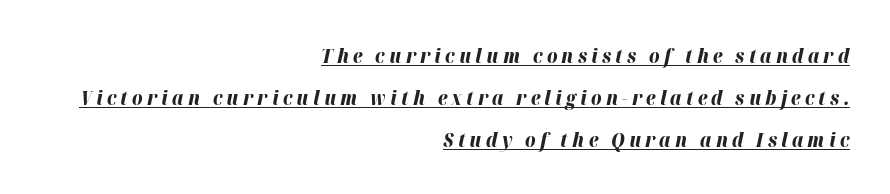
Q: Is the text bold? A: Yes.
Q: Is the text italic (slanted)? A: Yes, it leans right by about 12 degrees.
Q: Is the text underlined? A: Yes.
Q: How is the paragraph aligned? A: Right-aligned.
Q: Is the spacing between letters normal or unusually wide? A: Unusually wide.
Q: Is the spacing between lines tight, normal or loose? A: Loose.
